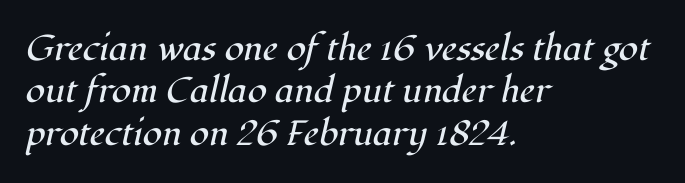
Lines of text with bare space underneath. A typesetter would mark this as italic. Is the block centered? No — it sits flush against the left margin. Think of a printed novel: that variable character pitch is what you see here.
